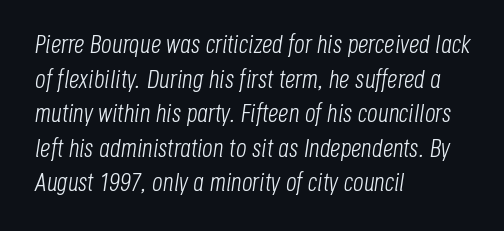
Q: Is the text bold? A: No.
Q: Is the text italic (slanted)? A: Yes, it leans right by about 8 degrees.
Q: Is the text underlined? A: No.
Q: How is the paragraph aligned? A: Left-aligned.
Q: Is the spacing between letters normal or unusually wide? A: Normal.
Q: Is the spacing between lines tight, normal or loose? A: Normal.
